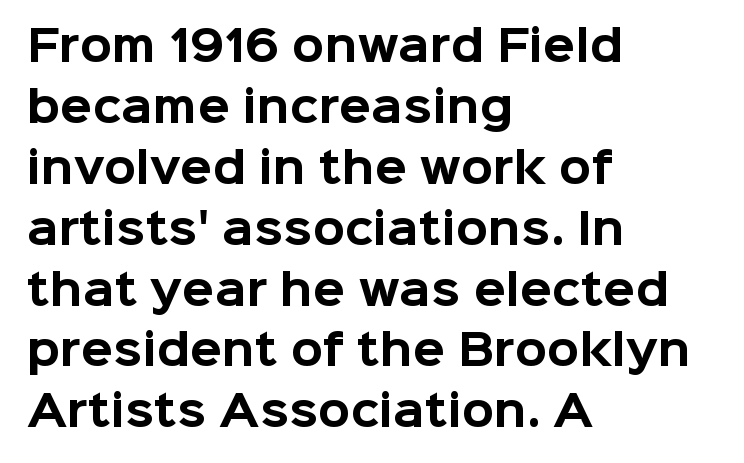
Q: Is the text bold? A: Yes.
Q: Is the text italic (slanted)? A: No, it is upright.
Q: Is the typeface a serif or a sans-serif typeface? A: Sans-serif.
Q: Is the text underlined? A: No.
Q: How is the paragraph aligned? A: Left-aligned.
Q: Is the spacing between letters normal or unusually wide? A: Normal.
Q: Is the spacing between lines tight, normal or loose? A: Normal.
Q: Width (condensed, normal, or wide)? A: Normal.
Q: Stroke contrast? A: Low.
Q: x-height? A: Medium.
Q: Monospaced? A: No.
